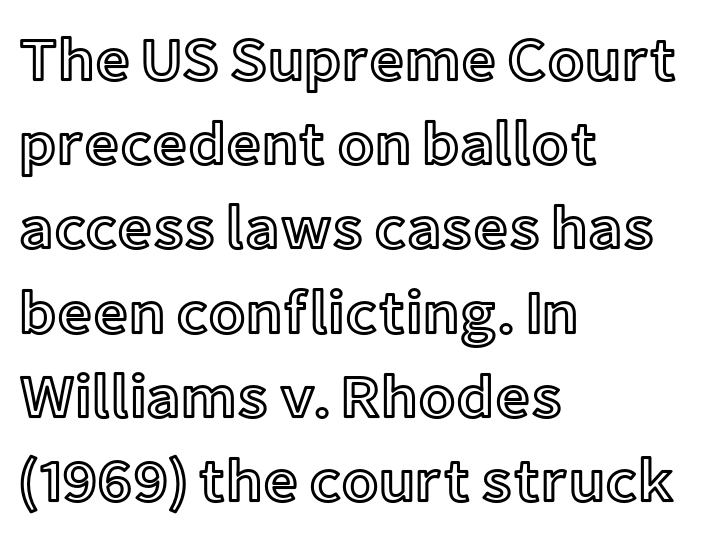
{"italic": "no", "width": "normal", "x_height": "medium", "monospaced": "no", "underline": "no", "align": "left", "line_spacing": "normal", "line_spacing_ratio": 1.38, "letter_spacing": "normal", "letter_spacing_em": 0.0, "glyph_px": 61}
